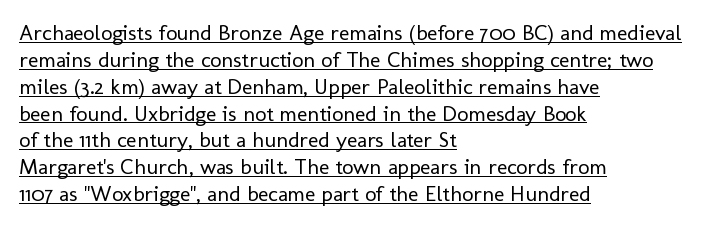
The image shows 22 px text type, upright; set left-aligned, line spacing 1.22x, normal letter spacing, underlined.
